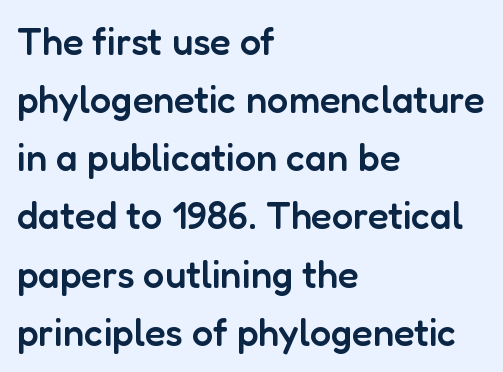
The image shows 38 px semibold sans-serif type, upright; set left-aligned, normal line spacing (1.53x), normal letter spacing, not underlined; low stroke contrast and a medium x-height.
